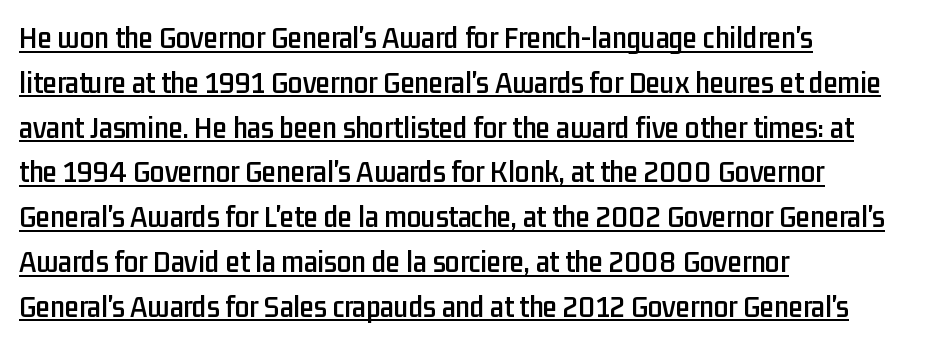
Q: Is the text italic (slanted)? A: No, it is upright.
Q: Is the typeface a serif or a sans-serif typeface? A: Sans-serif.
Q: Is the text underlined? A: Yes.
Q: How is the paragraph aligned? A: Left-aligned.
Q: Is the spacing between letters normal or unusually wide? A: Normal.
Q: Is the spacing between lines tight, normal or loose? A: Normal.
Q: Width (condensed, normal, or wide)? A: Condensed.
Q: Stroke contrast? A: Low.
Q: x-height? A: Medium.
Q: Monospaced? A: No.
